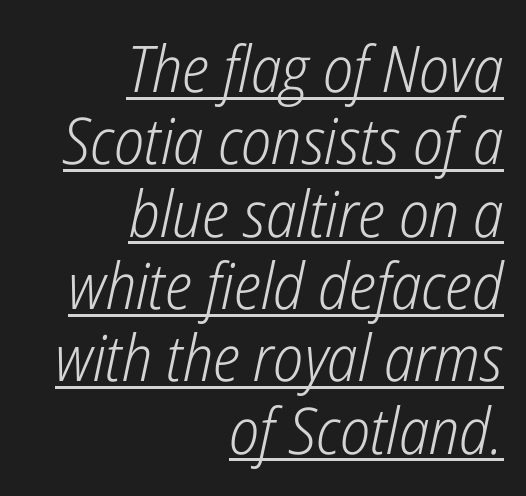
One-word summary of the alignment: right. If you measured baseline to baseline, you'd find a short distance. In terms of letterspacing, this is plain default setting. Looking at the ascenders, they clearly lean. The cut favours lightness, reaching ordinary text weight at its darkest. A continuous stroke trails under the words, as in a hyperlink.
